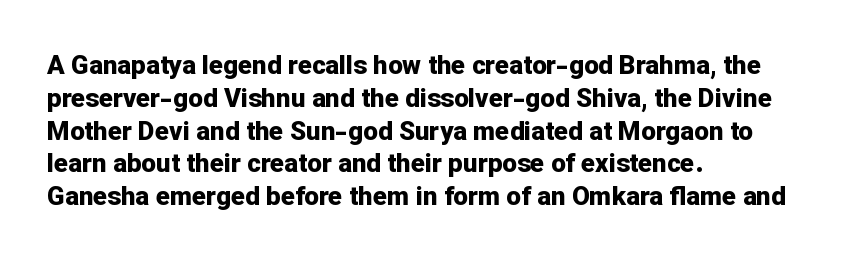
Reading down the column, the eye jumps a familiar distance to each next line. The passage shown is not underscored anywhere. Its strokes are broad and dark, the hallmark of bold type. Quick note: not italic, upright. Observe the ordinary spacing: letters are neighbours, not strangers. Line beginnings align vertically; line endings do not.
